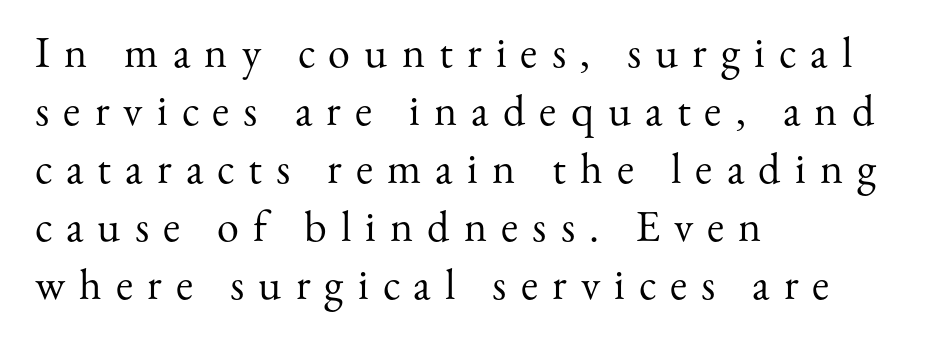
{"serif": "yes", "italic": "no", "bold": "no", "weight": "regular", "width": "normal", "stroke_contrast": "medium", "x_height": "small", "monospaced": "no", "underline": "no", "align": "left", "line_spacing": "normal", "line_spacing_ratio": 1.32, "letter_spacing": "wide", "letter_spacing_em": 0.32, "glyph_px": 44}
